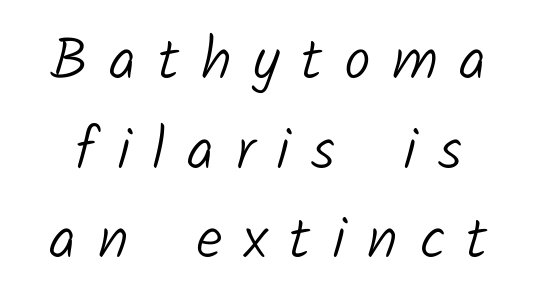
Character widths vary here, with narrow letters taking less room than wide ones. The characters display no serif detailing; their extremities are plain. Underlining? Definitely not there. Tracking here is generous; glyphs stand well apart from one another. Weight: regular or lighter.
